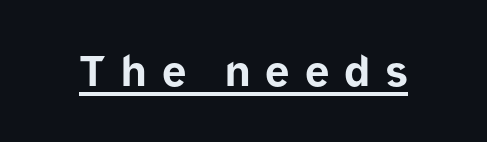
The string is rendered with underlining switched on. Spacing verdict: proportional, widths tailored to each character. If you drew a line through each stem, it would be perfectly vertical. Stroke terminals: plain, sans-serif. What stands out about the letter spacing? Its width — letters are far apart. Typesetter's note: full bold, strokes at maximum text heaviness.
